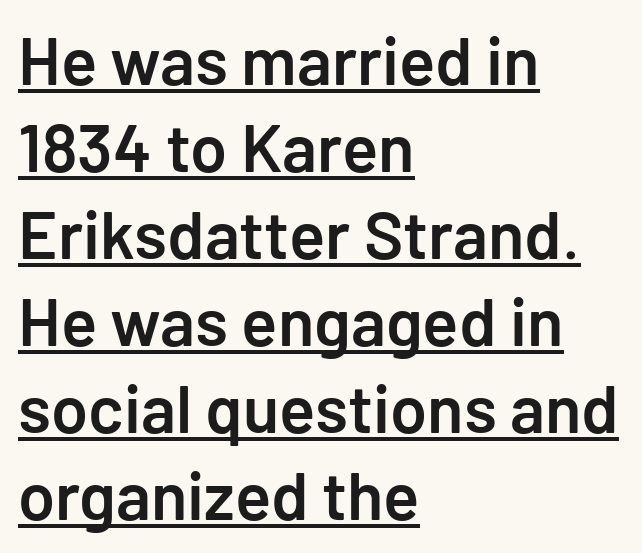
The image shows 67 px semibold sans-serif type, upright; set left-aligned, normal line spacing (1.3x), normal letter spacing, underlined; low stroke contrast and a medium x-height.
